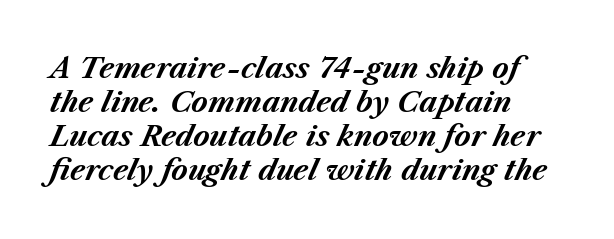
{"italic": "yes", "lean": "right", "slant_degrees": 23, "bold": "yes", "weight": "bold", "width": "normal", "stroke_contrast": "medium", "x_height": "medium", "monospaced": "no", "underline": "no", "align": "left", "line_spacing_ratio": 1.22, "letter_spacing": "normal", "letter_spacing_em": 0.0, "glyph_px": 28}
